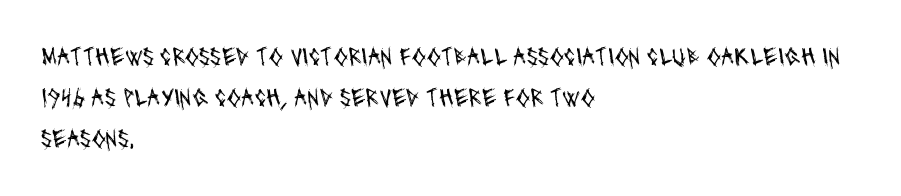
{"bold": "no", "underline": "no", "align": "left", "line_spacing": "normal", "line_spacing_ratio": 1.58, "letter_spacing": "normal", "letter_spacing_em": 0.0, "glyph_px": 26}
